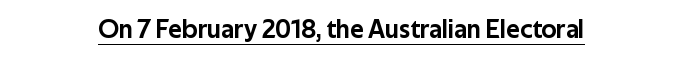
Q: Is the text italic (slanted)? A: No, it is upright.
Q: Is the text underlined? A: Yes.
Q: How is the paragraph aligned? A: Centered.
Q: Is the spacing between letters normal or unusually wide? A: Normal.
